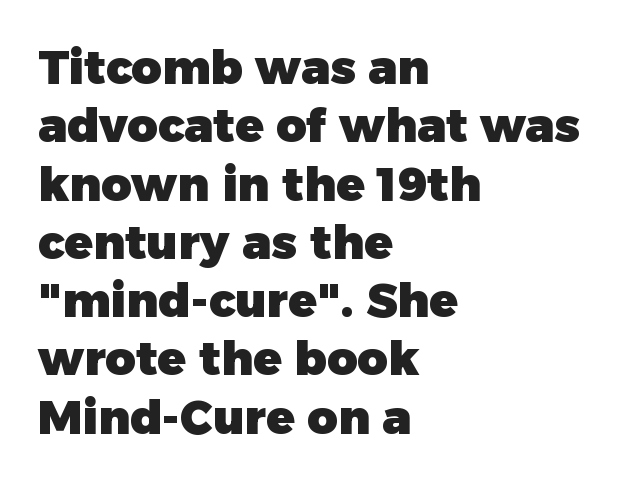
Q: Is the text bold? A: Yes.
Q: Is the text italic (slanted)? A: No, it is upright.
Q: Is the typeface a serif or a sans-serif typeface? A: Sans-serif.
Q: Is the text underlined? A: No.
Q: How is the paragraph aligned? A: Left-aligned.
Q: Is the spacing between letters normal or unusually wide? A: Normal.
Q: Width (condensed, normal, or wide)? A: Normal.
Q: Stroke contrast? A: Low.
Q: x-height? A: Medium.
Q: Monospaced? A: No.
